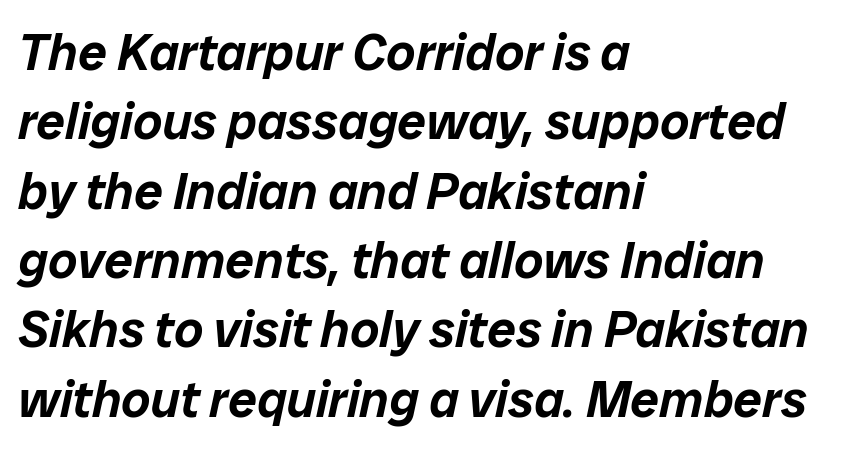
The face used here is proportionally spaced, like ordinary book or web type. There is no visible air inserted between adjacent glyphs. The passage shown leans; its letterforms are oblique. This sample keeps an unexceptional amount of space between lines. Honestly, there is no underline to notice here at all.
